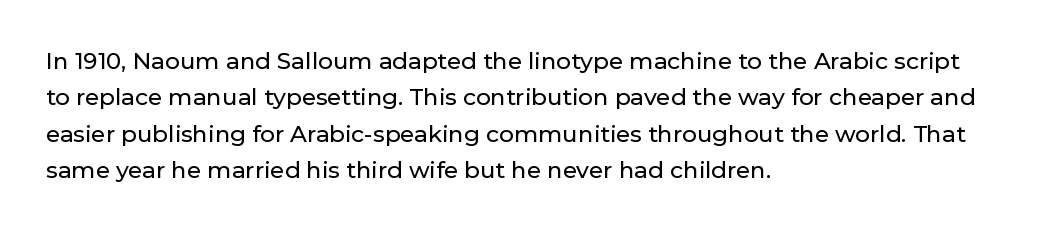
Q: Is the text italic (slanted)? A: No, it is upright.
Q: Is the text underlined? A: No.
Q: How is the paragraph aligned? A: Left-aligned.
Q: Is the spacing between letters normal or unusually wide? A: Normal.
Q: Is the spacing between lines tight, normal or loose? A: Normal.
